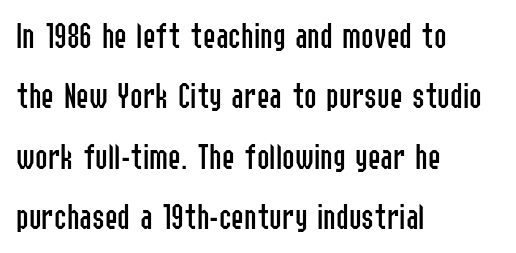
This rendering uses left alignment, leaving the right contour irregular. This is roman type, the default non-slanted kind. A typesetter would call this leading conventional body-copy spacing. The space beneath each line is pristine and unruled. Observe the absence of serifs on each vertical stroke in this sample. This sample uses plain, unmodified letter spacing.
